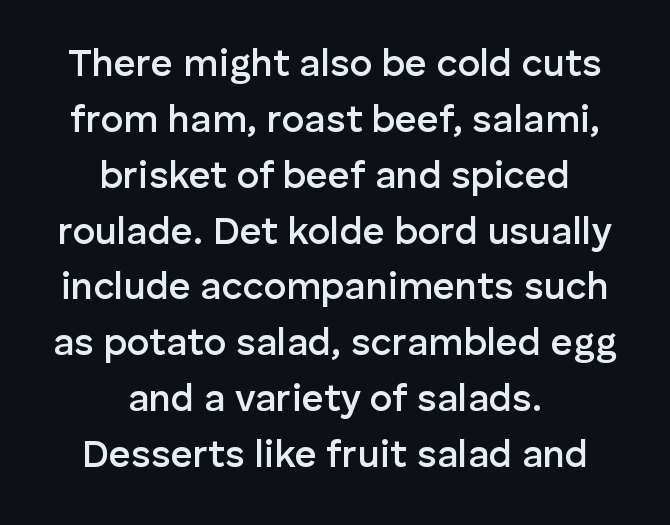
{"serif": "no", "italic": "no", "bold": "semi", "weight": "semibold", "width": "normal", "stroke_contrast": "low", "x_height": "medium", "monospaced": "no", "underline": "no", "align": "center", "line_spacing": "normal", "line_spacing_ratio": 1.47, "letter_spacing": "normal", "letter_spacing_em": 0.0, "glyph_px": 38}
